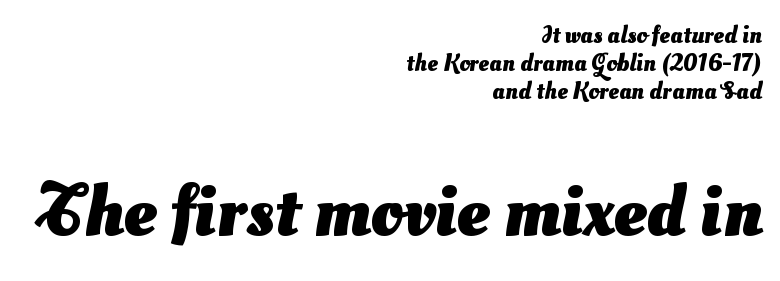
Q: Is the text bold? A: Yes.
Q: Is the typeface a serif or a sans-serif typeface? A: Sans-serif.
Q: Is the text underlined? A: No.
Q: How is the paragraph aligned? A: Right-aligned.
Q: Is the spacing between letters normal or unusually wide? A: Normal.
Q: Which block of text is set in a larger size, the first (top) or the second (bottom)? A: The second (bottom) one.
Q: Width (condensed, normal, or wide)? A: Normal.
Q: Stroke contrast? A: Medium.
Q: x-height? A: Small.
Q: Monospaced? A: No.
